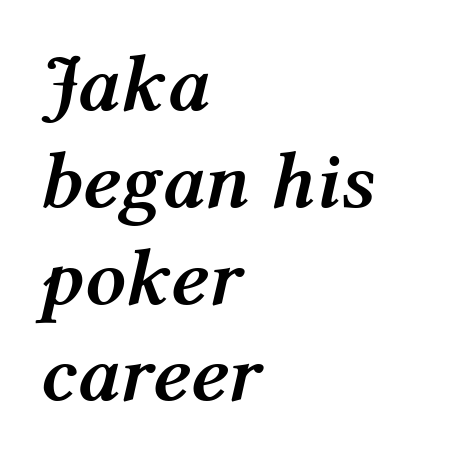
Nothing unusual about the tracking: characters are spaced as the font intends. Bold? Absolutely — the strokes are thick and heavy. Here the designer chose a conventional face with non-uniform glyph widths. The text block is weighted toward the left margin, trailing off unevenly rightward.
